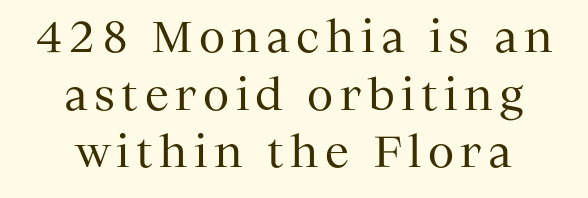
Lines of text with bare space underneath. Each letter keeps its own natural width here, so spacing adapts to shape. Vertical spacing — default. The letterforms sit at book weight or below. I'd call this a serif setting — the letters wear small feet.
